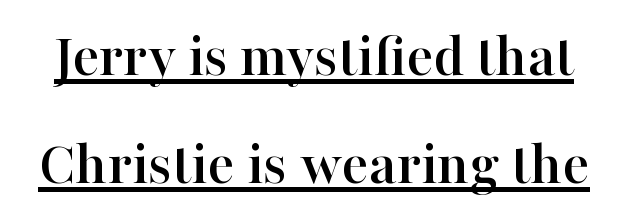
The image shows 63 px serif type, upright; set line spacing 1.71x, normal letter spacing, underlined; high stroke contrast and a medium x-height.
